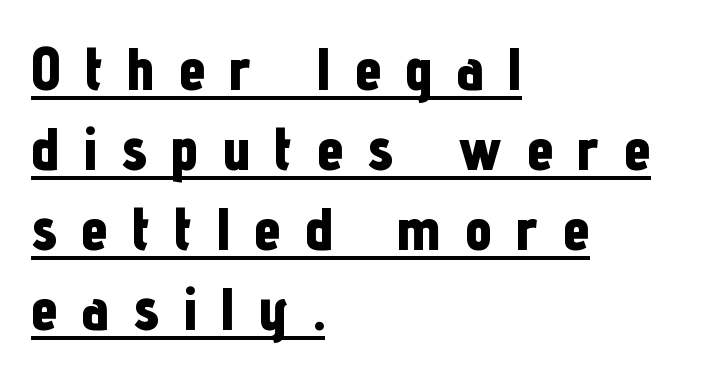
{"serif": "no", "italic": "no", "bold": "yes", "weight": "bold", "width": "condensed", "stroke_contrast": "low", "x_height": "medium", "monospaced": "no", "underline": "yes", "align": "left", "line_spacing": "normal", "line_spacing_ratio": 1.31, "letter_spacing": "wide", "letter_spacing_em": 0.39, "glyph_px": 61}
